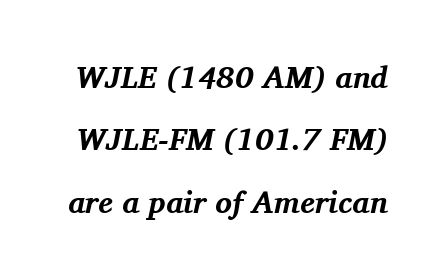
{"serif": "yes", "italic": "yes", "lean": "right", "slant_degrees": 11, "bold": "yes", "weight": "bold", "width": "normal", "stroke_contrast": "medium", "x_height": "medium", "monospaced": "no", "underline": "no", "line_spacing": "loose", "line_spacing_ratio": 2.01, "letter_spacing": "normal", "letter_spacing_em": 0.0, "glyph_px": 31}
